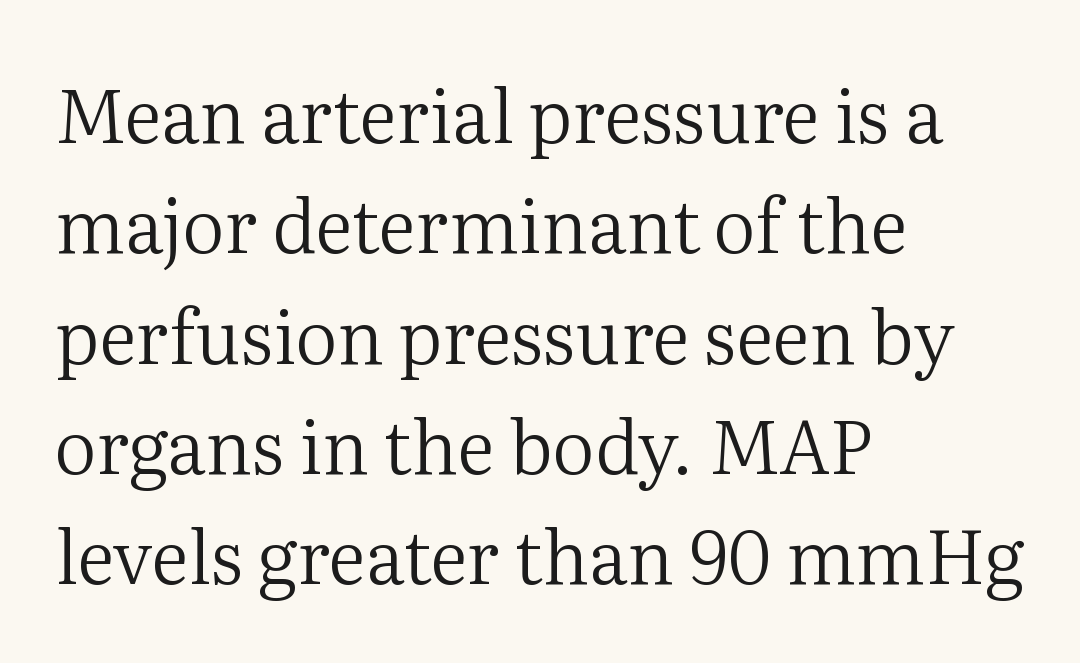
Line spacing here is normal. The ragged edge is on the right, which tells us the setting is flush left. Stroke thickness stays within the range of a standard reading face or lighter. Short note: letters normally spaced. Underlining? Definitely not there.
